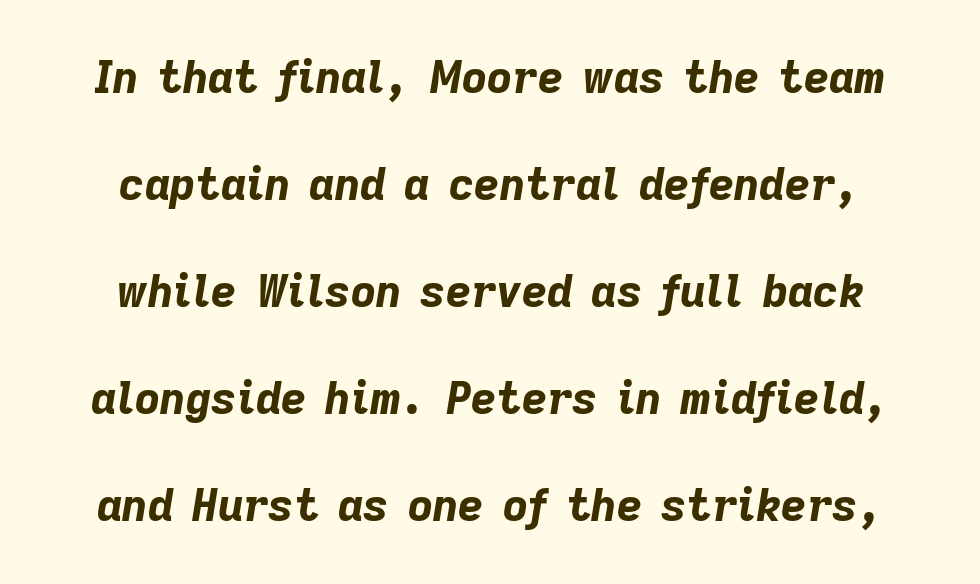
Letter spacing: default. The paragraph has two soft edges and a firm central axis. Widely set lines give the paragraph a tall, airy silhouette. A full-strength bold gives these letters their thick strokes. Looks like regular typesetting: each glyph gets only the width it needs.
